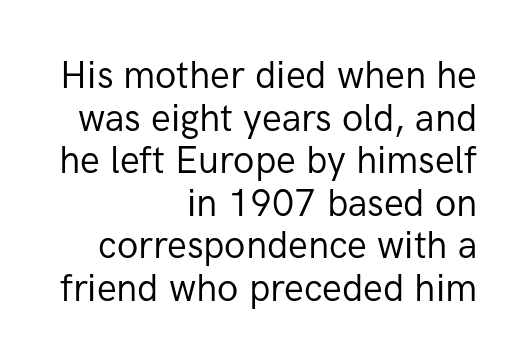
The image shows 37 px regular-weight sans-serif type, upright; set right-aligned, tight line spacing (1.15x), normal letter spacing, not underlined; low stroke contrast and a medium x-height.
